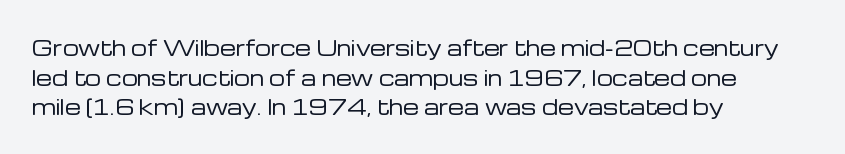
The image shows 20 px text type, upright; set left-aligned, normal line spacing (1.48x), normal letter spacing, not underlined.
